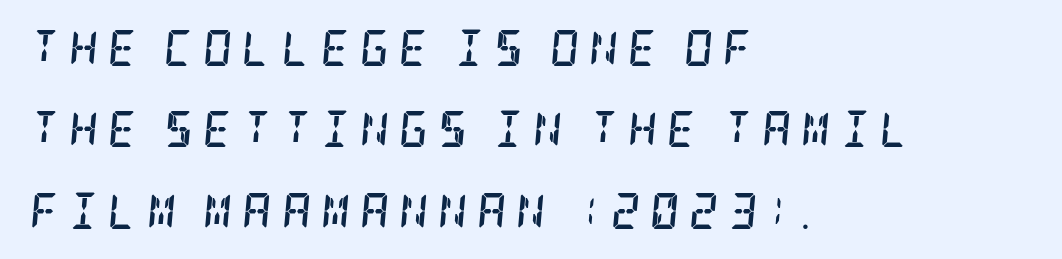
The image shows 36 px semibold, condensed serif type, italic (leaning right); set left-aligned, loose line spacing (2.26x), unusually wide letter spacing (+0.27 em), not underlined; low stroke contrast and a large x-height.
